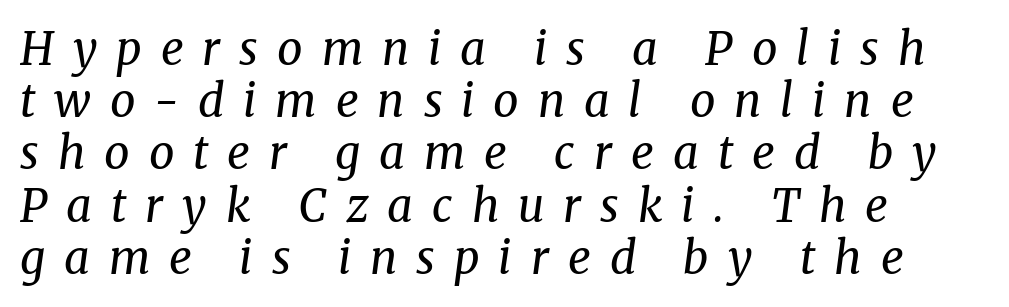
Q: Is the text bold? A: No.
Q: Is the text italic (slanted)? A: Yes, it leans right by about 8 degrees.
Q: Is the typeface a serif or a sans-serif typeface? A: Serif.
Q: Is the text underlined? A: No.
Q: How is the paragraph aligned? A: Left-aligned.
Q: Is the spacing between letters normal or unusually wide? A: Unusually wide.
Q: Width (condensed, normal, or wide)? A: Normal.
Q: Stroke contrast? A: Medium.
Q: x-height? A: Medium.
Q: Monospaced? A: No.
